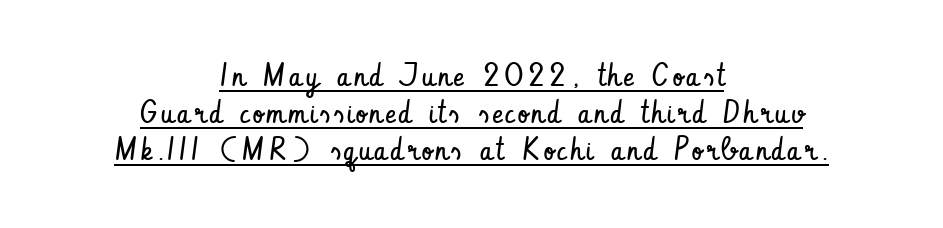
{"serif": "no", "italic": "no", "bold": "no", "weight": "regular", "width": "condensed", "stroke_contrast": "low", "x_height": "small", "monospaced": "no", "underline": "yes", "align": "center", "line_spacing": "tight", "line_spacing_ratio": 1.15, "glyph_px": 32}
